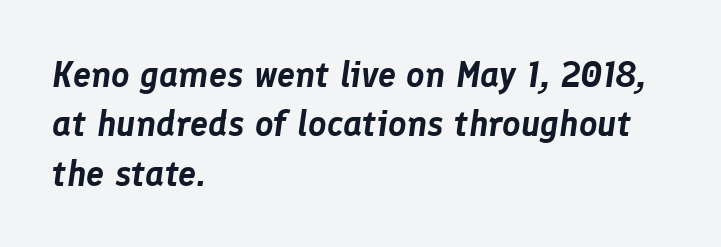
{"italic": "yes", "lean": "right", "slant_degrees": 8, "width": "normal", "stroke_contrast": "low", "x_height": "medium", "monospaced": "no", "underline": "no", "align": "left", "line_spacing": "normal", "line_spacing_ratio": 1.37, "letter_spacing": "normal", "letter_spacing_em": 0.0, "glyph_px": 36}
